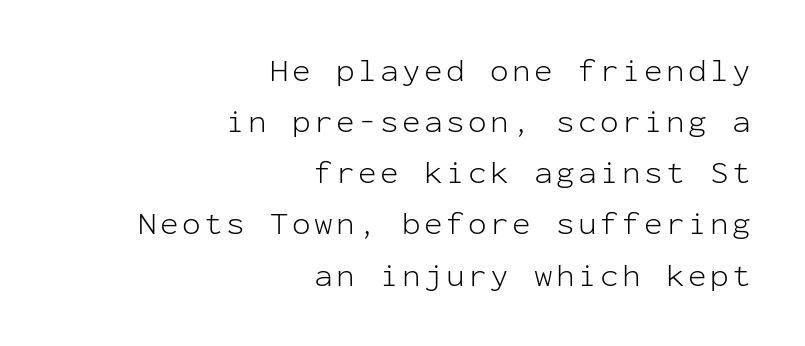
{"serif": "no", "italic": "no", "bold": "no", "weight": "light", "width": "normal", "stroke_contrast": "low", "x_height": "medium", "monospaced": "yes", "underline": "no", "align": "right", "line_spacing": "normal", "line_spacing_ratio": 1.65, "glyph_px": 31}
